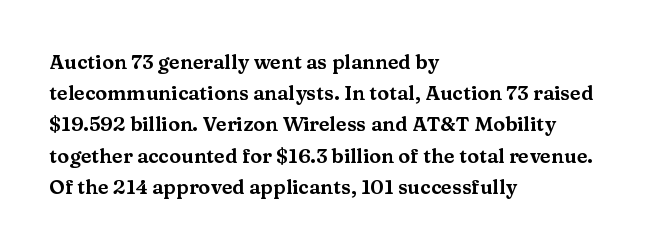
You could call the tracking neutral — neither tight nor loose. No italicization has been applied; the sample stays upright. Just letters on the line, the space beneath them empty. Compared with typical paragraphs, the rows here are spaced about the same.
